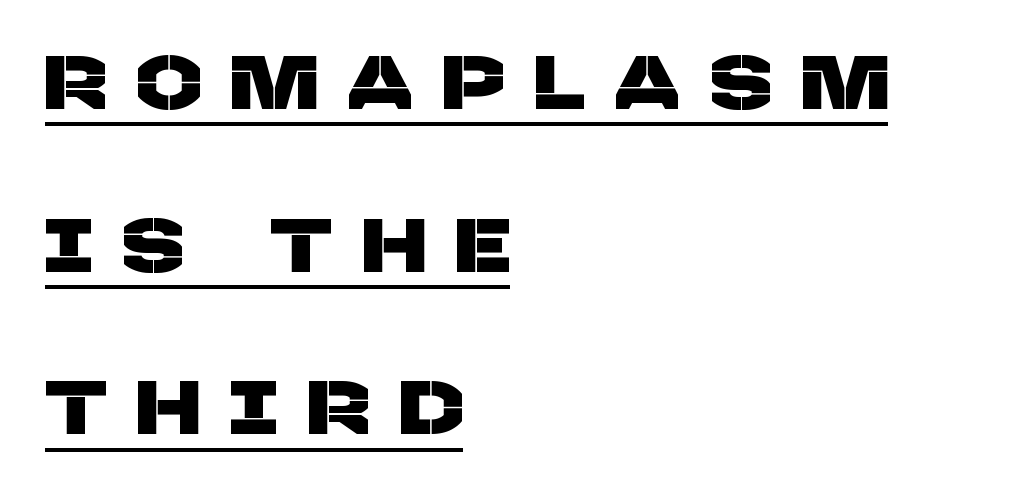
{"serif": "no", "width": "normal", "stroke_contrast": "low", "x_height": "large", "monospaced": "no", "underline": "yes", "align": "left", "line_spacing": "loose", "line_spacing_ratio": 2.14, "letter_spacing": "wide", "letter_spacing_em": 0.41, "glyph_px": 76}
